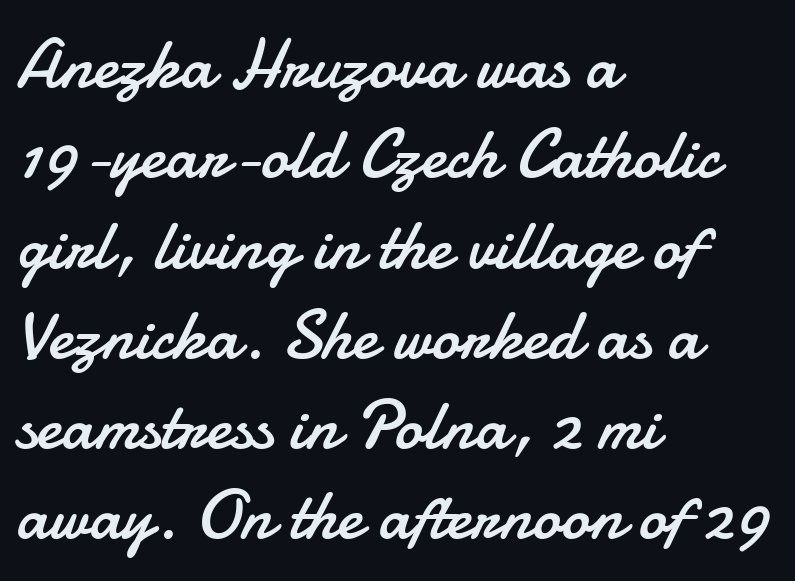
{"serif": "no", "bold": "no", "weight": "regular", "width": "normal", "stroke_contrast": "low", "x_height": "small", "monospaced": "no", "underline": "no", "align": "left", "line_spacing": "normal", "line_spacing_ratio": 1.29, "letter_spacing": "normal", "letter_spacing_em": 0.0, "glyph_px": 70}
